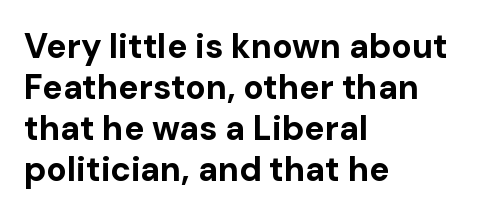
The lines in this sample share a left origin and differ only in where they stop. Stroke thickness is high; the sample reads as a true bold. The space beneath each line is pristine and unruled. A typesetter would call this proportional, since set widths differ per character. The type sits square on the baseline with zero lean.
